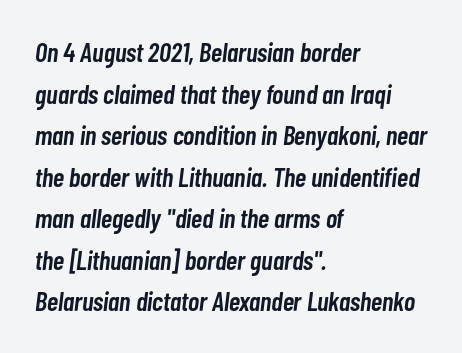
Moderately thickened strokes mark this as semibold type. Italic: yes, the glyphs are oblique. Does extra space separate the letters? No, they use regular spacing. Letters rest on an invisible, unmarked baseline. Notice how descenders clear the ascenders below comfortably — that's standard leading. The rendering anchors every line to the left-hand side.
